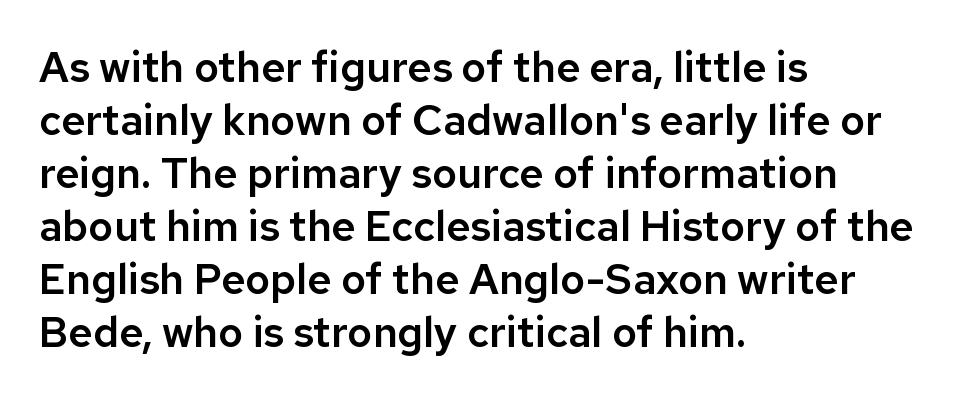
Nothing sits at the stroke ends, so this counts as sans-serif. Nope, not italic — everything's standing straight. The paragraph shown leans on its left margin. The strip under each line holds only bare page. The face used here is rendered with its standard letterfit.
